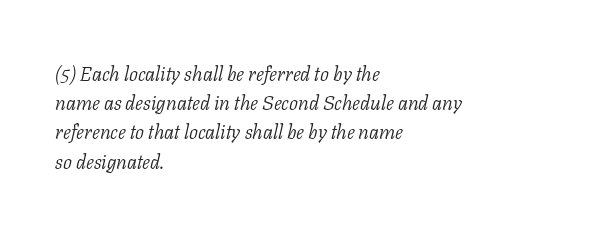
{"italic": "yes", "lean": "right", "slant_degrees": 11, "bold": "no", "underline": "no", "align": "left", "line_spacing": "normal", "line_spacing_ratio": 1.46, "letter_spacing": "normal", "letter_spacing_em": 0.0, "glyph_px": 20}
